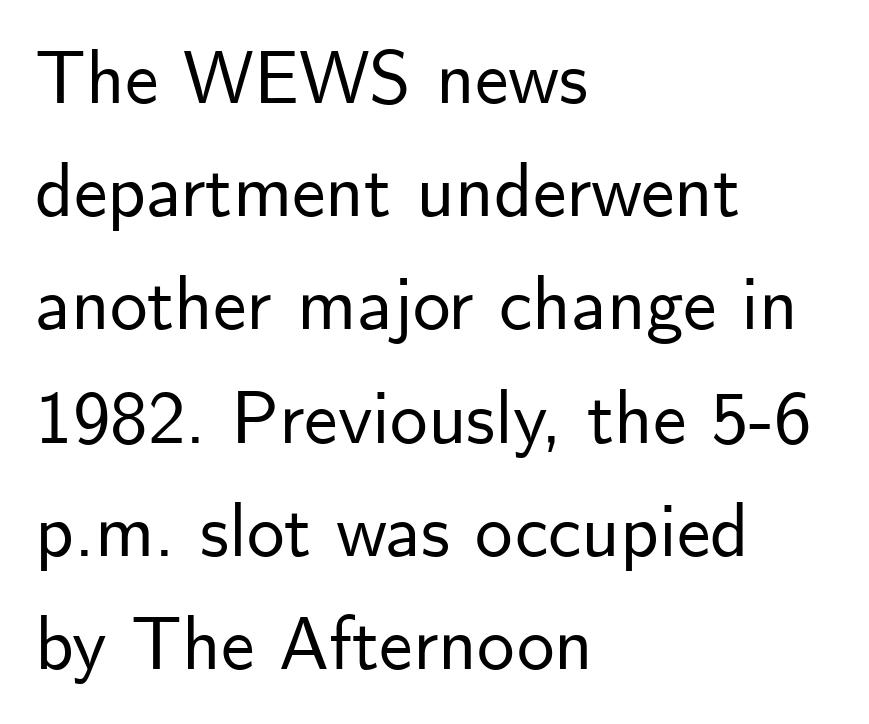
Varying glyph widths throughout — classic text-font behaviour. A typesetter would label this face a sans. Compared with typical body copy, the letter spacing here is the same. This block has exactly the height ordinary leading produces.
